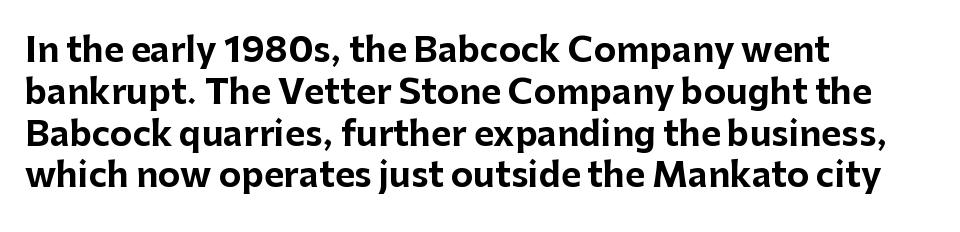
The image shows 34 px bold sans-serif type, upright; set left-aligned, line spacing 1.23x, normal letter spacing, not underlined; low stroke contrast and a medium x-height.
